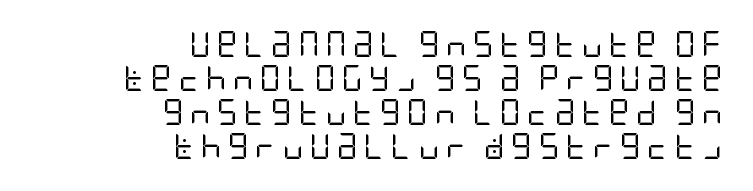
Q: Is the text bold? A: No.
Q: Is the text italic (slanted)? A: No, it is upright.
Q: Is the text underlined? A: No.
Q: How is the paragraph aligned? A: Right-aligned.
Q: Is the spacing between letters normal or unusually wide? A: Unusually wide.
Q: Is the spacing between lines tight, normal or loose? A: Normal.
